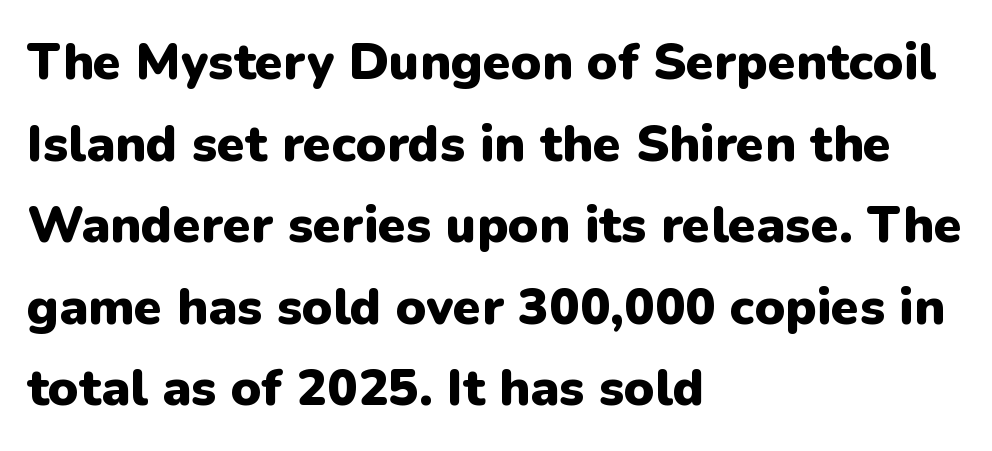
Leftover space on each line is placed entirely after the last word. The zone under the glyphs is completely vacant. This sample uses an upright cut, with every glyph sitting square on the baseline. Note the varied advance widths — an 'i' is clearly narrower than an 'm'. Is the letter spacing exaggerated? No — it looks like the ordinary default.
